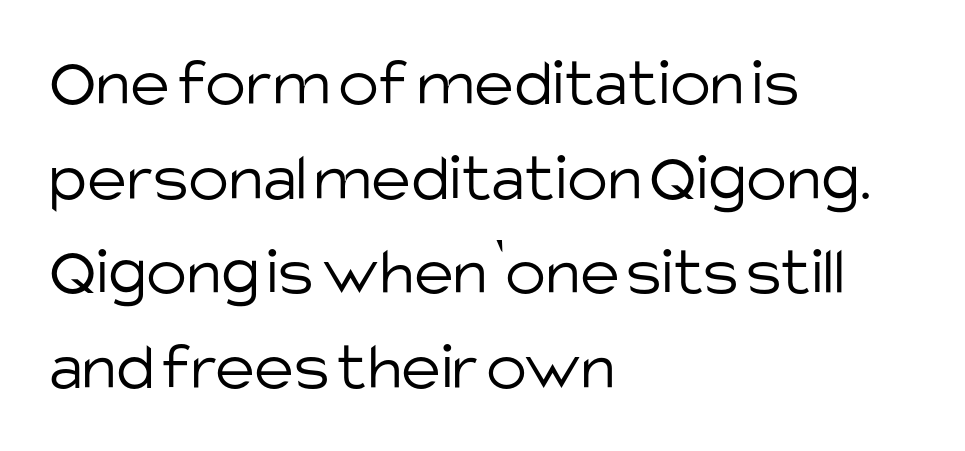
The image shows 68 px light sans-serif type, upright; set left-aligned, normal line spacing (1.39x), normal letter spacing, not underlined; low stroke contrast and a large x-height.
